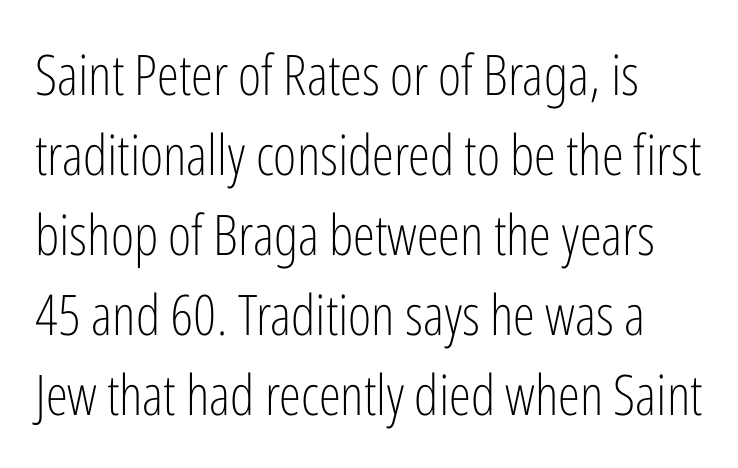
{"serif": "no", "italic": "no", "bold": "no", "weight": "light", "width": "condensed", "stroke_contrast": "low", "x_height": "medium", "monospaced": "no", "underline": "no", "line_spacing": "normal", "line_spacing_ratio": 1.43, "letter_spacing": "normal", "letter_spacing_em": 0.0, "glyph_px": 56}
